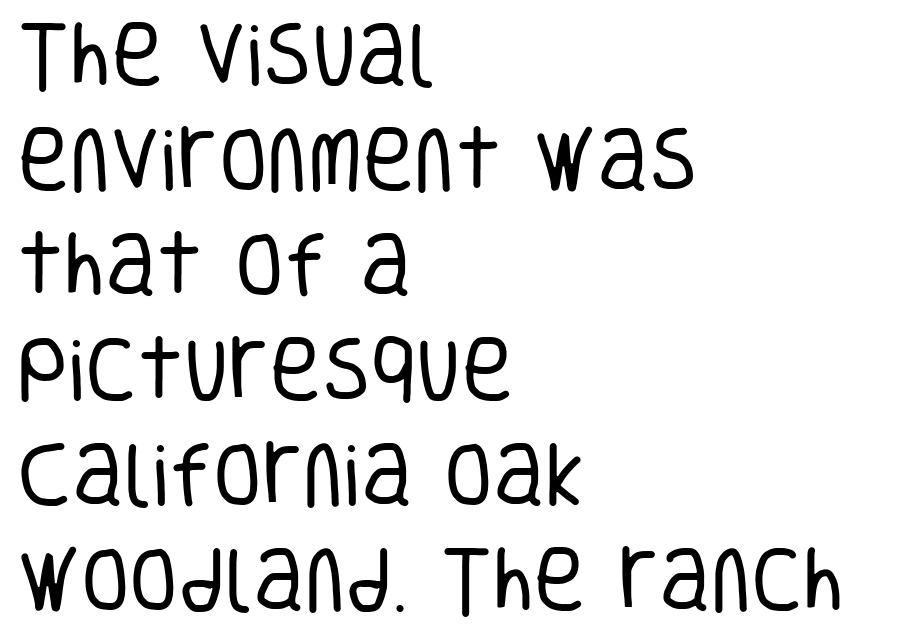
No extra tracking has been applied to these lines. The face used here is proportionally spaced, like ordinary book or web type. What kind of face is this? One without serifs — a sans. If you measured baseline to baseline, you'd find a middling distance. The text block is weighted toward the left margin, trailing off unevenly rightward. Only glyphs here, with clear space below each row.
